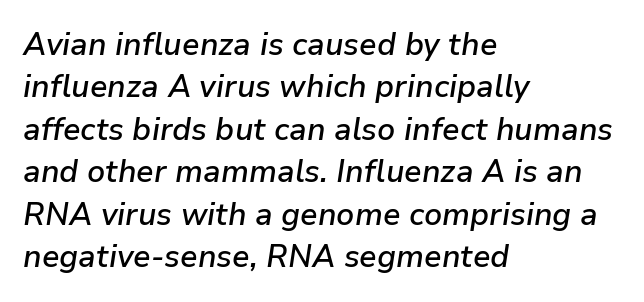
Is the letter spacing exaggerated? No — it looks like the ordinary default. The text carries the slant typical of an italic or oblique font. Has an underline been added? It has not. Honestly, the row spacing looks completely unremarkable. Is this a fixed-width face? No — the glyphs have proportional, varying widths.
